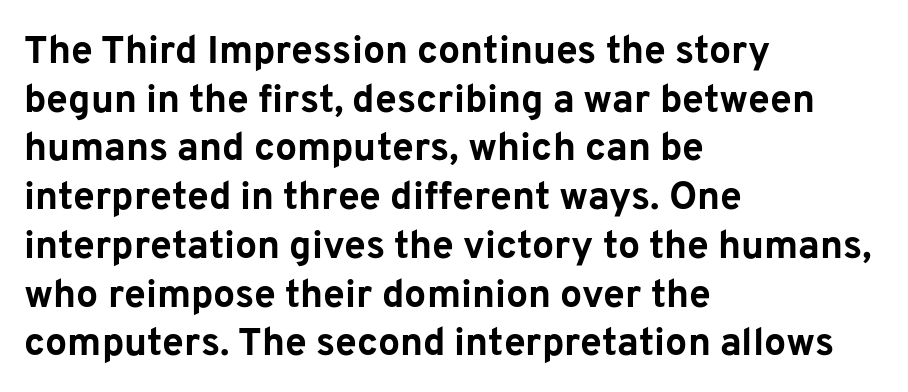
{"serif": "no", "italic": "no", "bold": "yes", "weight": "bold", "width": "normal", "stroke_contrast": "low", "x_height": "medium", "monospaced": "no", "underline": "no", "align": "left", "line_spacing": "normal", "line_spacing_ratio": 1.25, "letter_spacing": "normal", "letter_spacing_em": 0.0, "glyph_px": 39}
